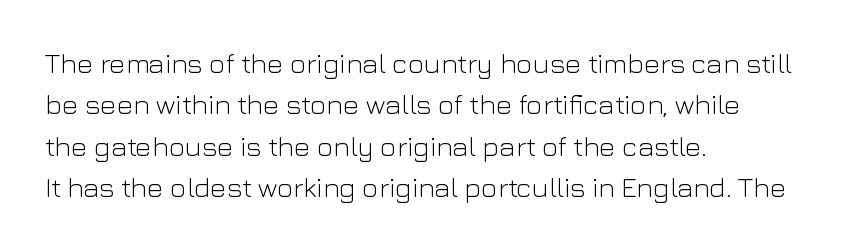
{"serif": "no", "italic": "no", "bold": "no", "weight": "light", "width": "normal", "stroke_contrast": "low", "x_height": "medium", "monospaced": "no", "underline": "no", "align": "left", "line_spacing": "normal", "line_spacing_ratio": 1.48, "letter_spacing": "normal", "letter_spacing_em": 0.0, "glyph_px": 28}
